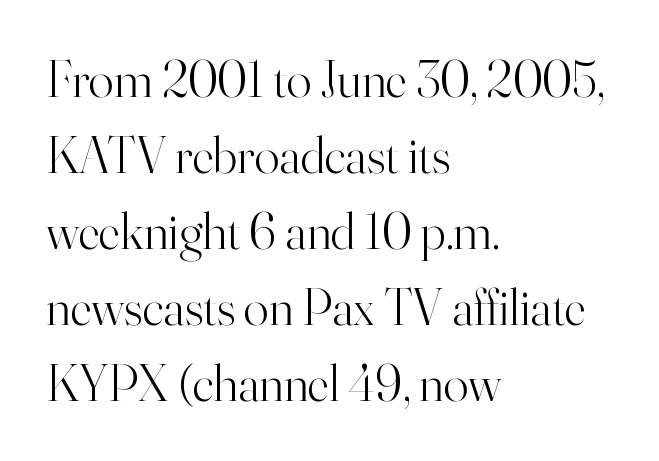
The passage shown is not underscored anywhere. Note: serifs present on the glyphs. The vertical gap from one line to the next is medium. Caption: standard tracking, unaltered. The typography opts for an upright posture over an oblique one.
